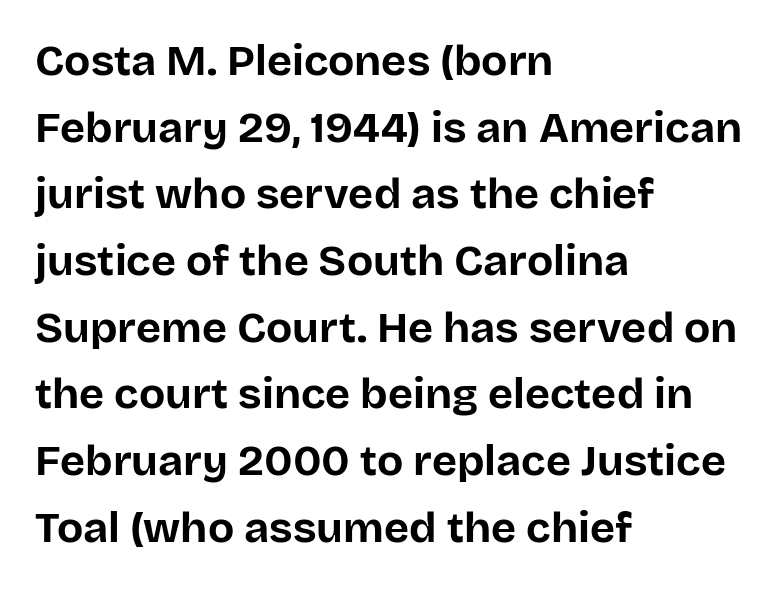
Alignment: flush left. You could not count columns in this text — the font is proportionally spaced. The font is running at its bold setting. These lines are composed in type without serifs. Letters rest on an invisible, unmarked baseline. Does the lettering tilt? It doesn't — this is upright.
